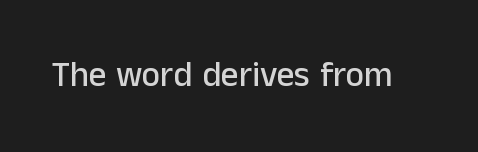
Q: Is the text italic (slanted)? A: No, it is upright.
Q: Is the typeface a serif or a sans-serif typeface? A: Sans-serif.
Q: Is the text underlined? A: No.
Q: Is the spacing between letters normal or unusually wide? A: Normal.
Q: Width (condensed, normal, or wide)? A: Normal.
Q: Stroke contrast? A: Low.
Q: x-height? A: Medium.
Q: Monospaced? A: No.
